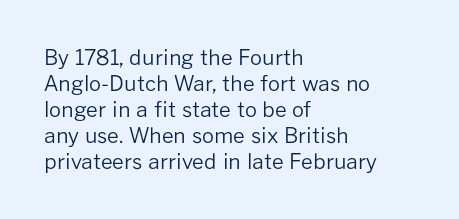
The image shows 21 px text type, upright; set left-aligned, line spacing 1.24x, normal letter spacing, not underlined.
